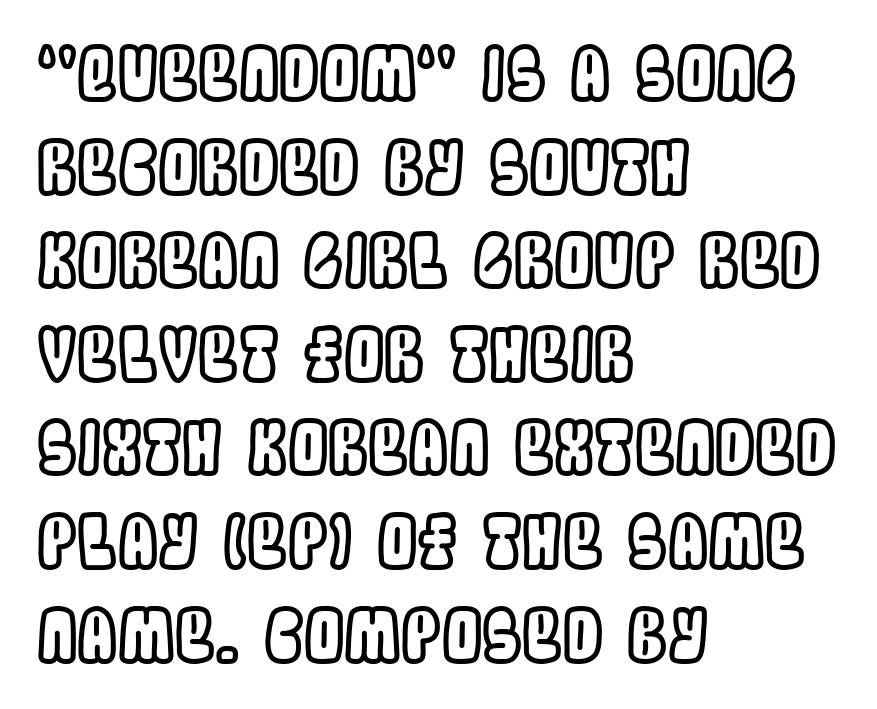
The image shows 72 px condensed type, upright; set left-aligned, normal line spacing (1.3x), normal letter spacing, not underlined; a large x-height.
